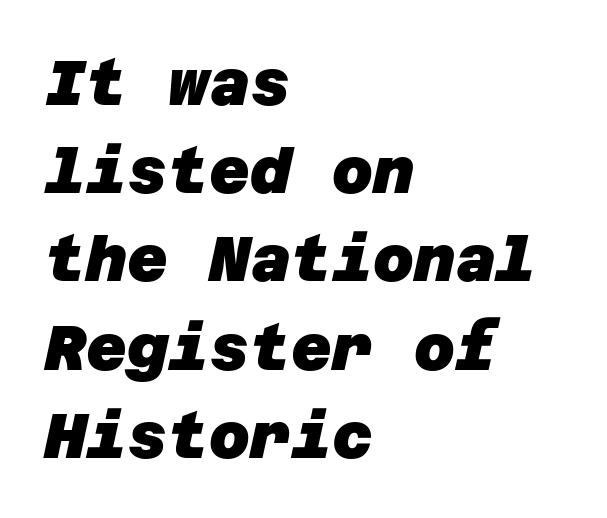
{"serif": "no", "bold": "yes", "weight": "heavy", "width": "normal", "stroke_contrast": "low", "x_height": "large", "underline": "no", "align": "left", "line_spacing": "normal", "line_spacing_ratio": 1.4, "letter_spacing": "normal", "letter_spacing_em": 0.0, "glyph_px": 63}
